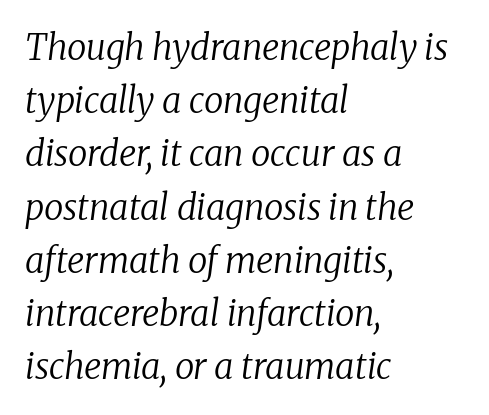
Q: Is the text bold? A: No.
Q: Is the text italic (slanted)? A: Yes, it leans right by about 8 degrees.
Q: Is the typeface a serif or a sans-serif typeface? A: Serif.
Q: Is the text underlined? A: No.
Q: How is the paragraph aligned? A: Left-aligned.
Q: Is the spacing between letters normal or unusually wide? A: Normal.
Q: Is the spacing between lines tight, normal or loose? A: Normal.
Q: Width (condensed, normal, or wide)? A: Normal.
Q: Stroke contrast? A: Low.
Q: x-height? A: Medium.
Q: Monospaced? A: No.
